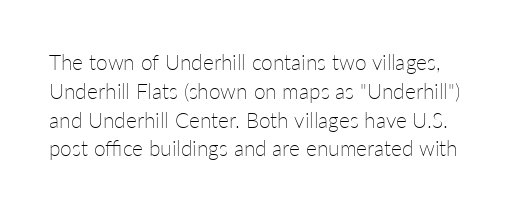
The image shows 21 px text type, upright; set normal line spacing (1.37x), normal letter spacing, not underlined.
